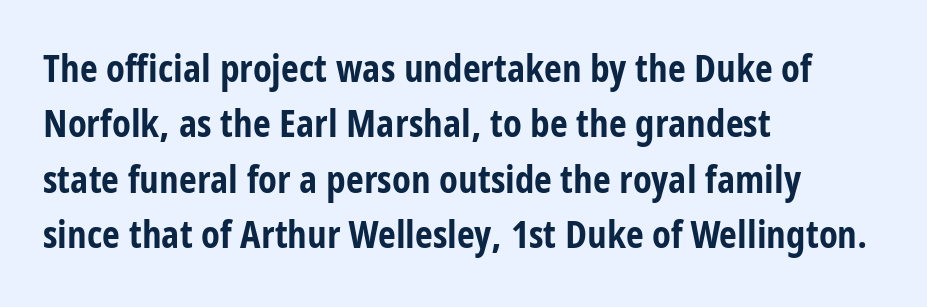
{"serif": "no", "italic": "no", "bold": "yes", "weight": "bold", "width": "condensed", "stroke_contrast": "low", "x_height": "large", "monospaced": "no", "underline": "no", "align": "left", "line_spacing": "normal", "line_spacing_ratio": 1.42, "letter_spacing": "normal", "letter_spacing_em": 0.0, "glyph_px": 39}
